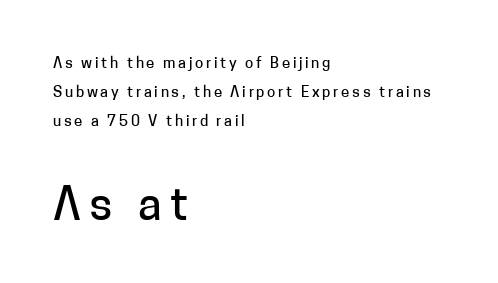
Here the second block reads like a headline and the first like body copy. The baseline area is clear. Where is the straight margin? On the left. Italic? Not at all — the glyphs are vertical. Varying glyph widths throughout — classic text-font behaviour. A typesetter would label this face a sans.
